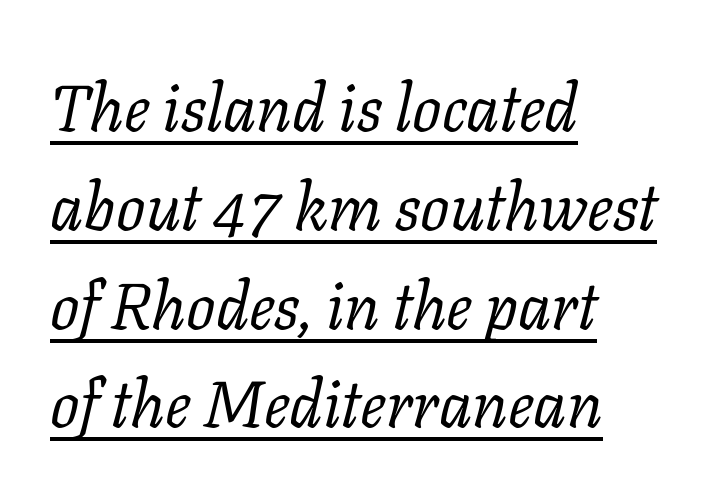
{"serif": "yes", "italic": "yes", "lean": "right", "slant_degrees": 11, "bold": "no", "weight": "regular", "width": "normal", "stroke_contrast": "low", "x_height": "medium", "monospaced": "no", "underline": "yes", "align": "left", "line_spacing": "normal", "line_spacing_ratio": 1.52, "letter_spacing": "normal", "letter_spacing_em": 0.0, "glyph_px": 65}
